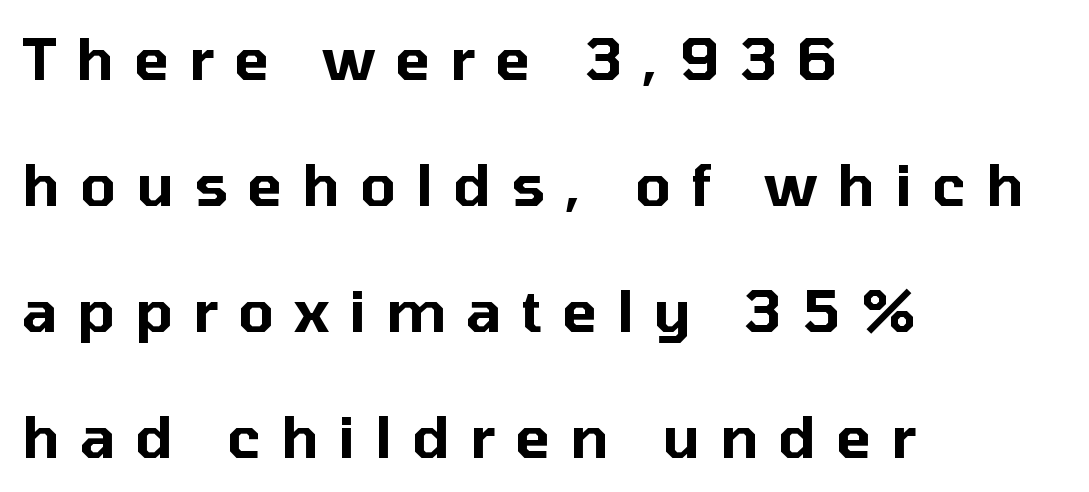
Classification — sans serif. Widely set lines give the paragraph a tall, airy silhouette. Designer's note — italics off, roman on. Students, note that the glyphs here are deliberately spaced far apart.
